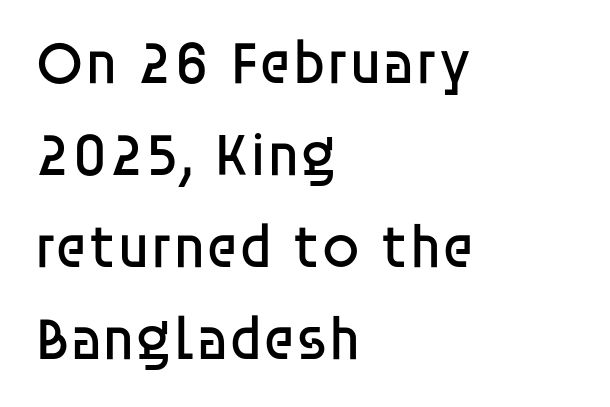
The image shows 61 px regular-weight sans-serif type, upright; set left-aligned, normal line spacing (1.51x), normal letter spacing, not underlined; low stroke contrast and a large x-height.
